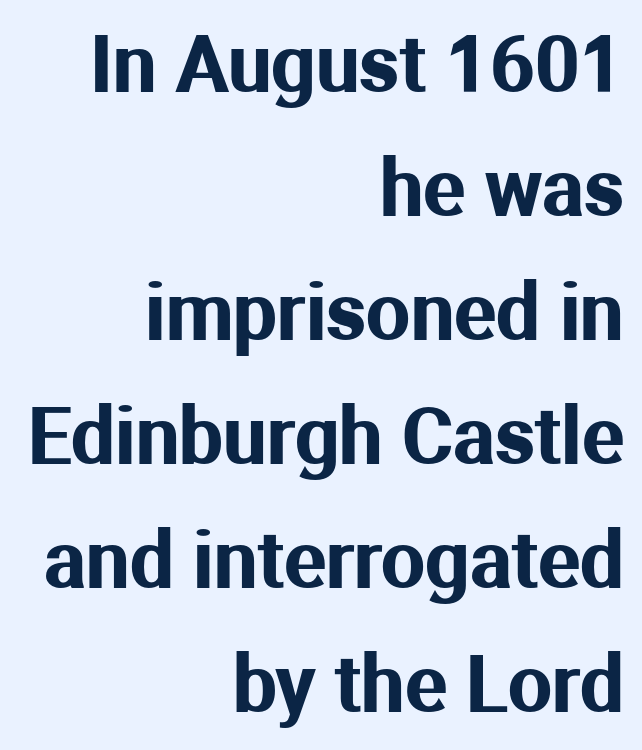
{"serif": "no", "italic": "no", "width": "normal", "stroke_contrast": "medium", "x_height": "medium", "monospaced": "no", "underline": "no", "align": "right", "line_spacing": "normal", "line_spacing_ratio": 1.59, "letter_spacing": "normal", "letter_spacing_em": 0.0, "glyph_px": 78}
